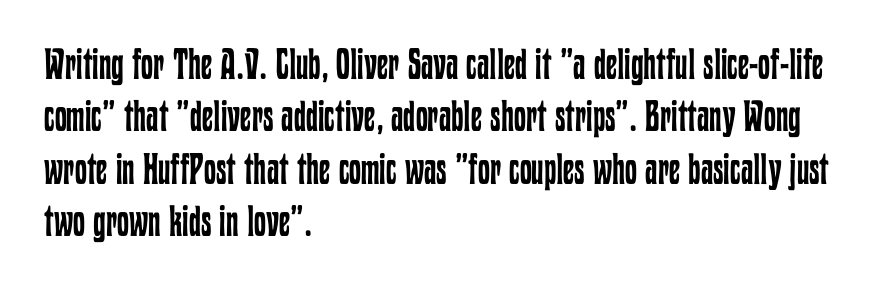
The image shows 43 px regular-weight, condensed type, upright; set left-aligned, line spacing 1.22x, normal letter spacing, not underlined; low stroke contrast and a medium x-height.
